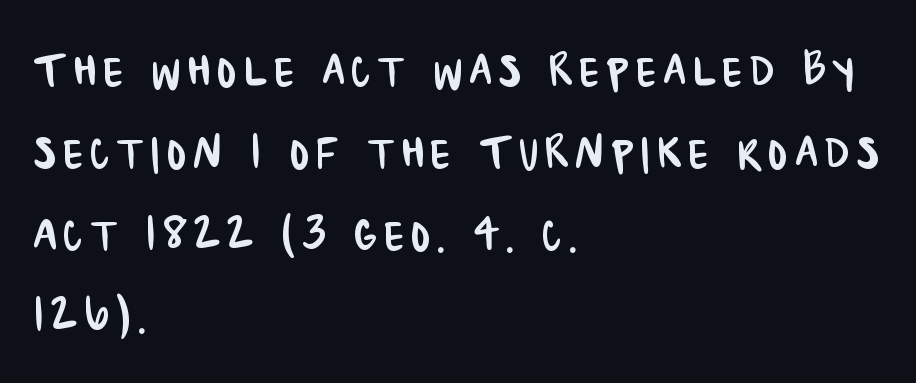
{"serif": "no", "width": "condensed", "stroke_contrast": "low", "x_height": "large", "monospaced": "no", "underline": "no", "align": "left", "line_spacing": "normal", "line_spacing_ratio": 1.41, "glyph_px": 58}
